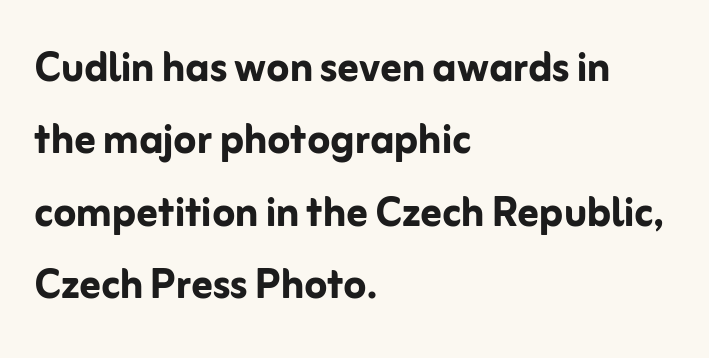
Q: Is the text bold? A: Yes.
Q: Is the text italic (slanted)? A: No, it is upright.
Q: Is the typeface a serif or a sans-serif typeface? A: Sans-serif.
Q: Is the text underlined? A: No.
Q: How is the paragraph aligned? A: Left-aligned.
Q: Is the spacing between letters normal or unusually wide? A: Normal.
Q: Is the spacing between lines tight, normal or loose? A: Normal.
Q: Width (condensed, normal, or wide)? A: Normal.
Q: Stroke contrast? A: Low.
Q: x-height? A: Medium.
Q: Monospaced? A: No.
